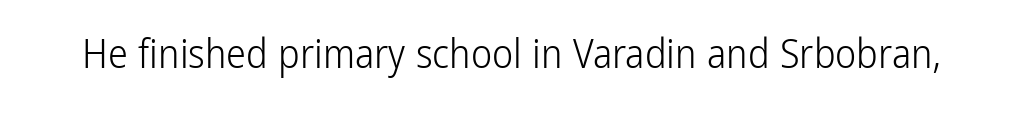
The letters stand straight up with perfectly vertical stems. The text was rendered using a sans face with plain stroke endings. Glance below the letters and you will spot only blank space. A light-to-regular cut is what we see here.
